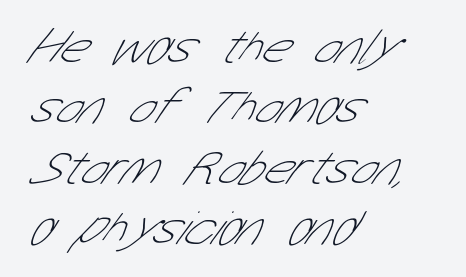
The letters advance in unequal steps, a hallmark of proportional type. No extra tracking has been applied to these lines. Vertical stems look standard width or narrower in stroke. Just letters on the line, the space beneath them empty.
